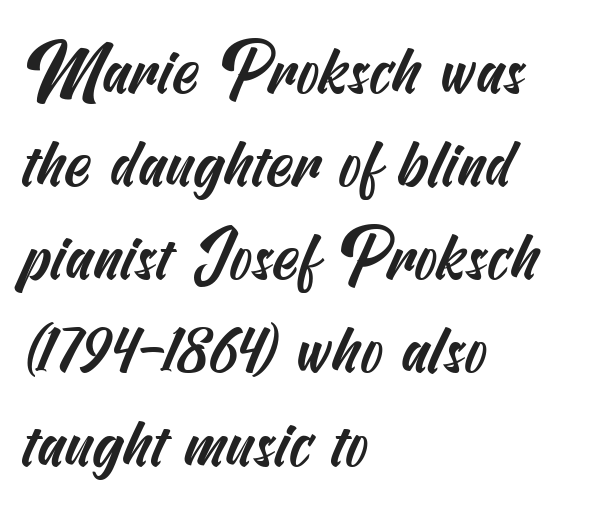
{"serif": "no", "width": "condensed", "stroke_contrast": "medium", "x_height": "small", "underline": "no", "align": "left", "line_spacing": "normal", "line_spacing_ratio": 1.39, "letter_spacing": "normal", "letter_spacing_em": 0.0, "glyph_px": 67}
